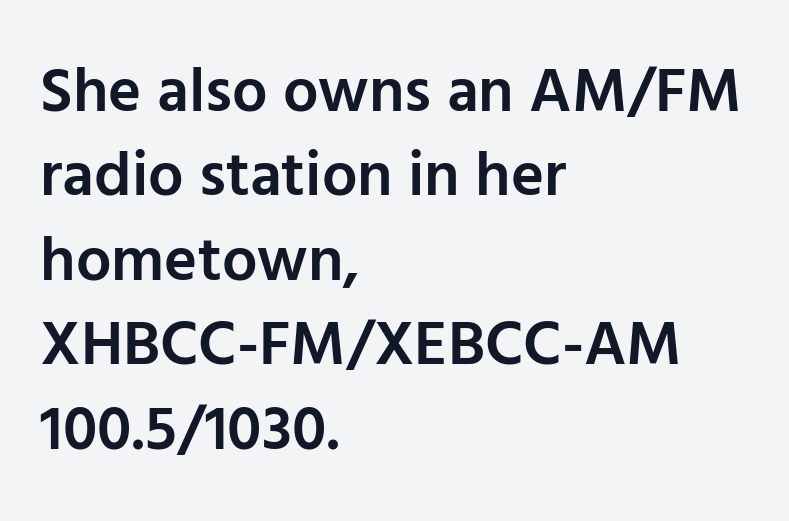
{"serif": "no", "italic": "no", "bold": "semi", "weight": "semibold", "width": "normal", "stroke_contrast": "low", "x_height": "medium", "monospaced": "no", "underline": "no", "align": "left", "line_spacing": "normal", "line_spacing_ratio": 1.34, "letter_spacing": "normal", "letter_spacing_em": 0.0, "glyph_px": 63}
